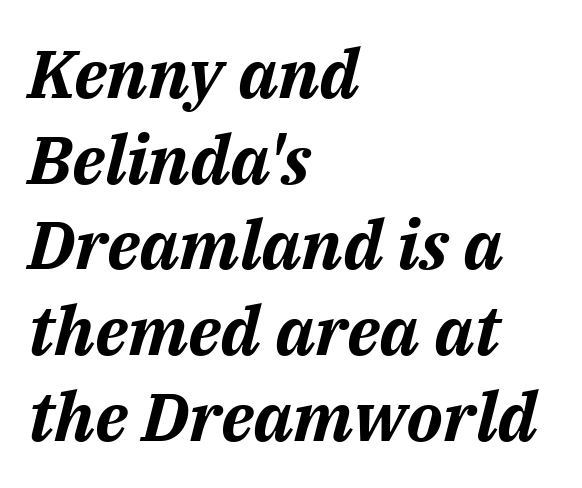
Q: Is the text bold? A: Yes.
Q: Is the text italic (slanted)? A: Yes, it leans right by about 14 degrees.
Q: Is the text underlined? A: No.
Q: How is the paragraph aligned? A: Left-aligned.
Q: Is the spacing between letters normal or unusually wide? A: Normal.
Q: Is the spacing between lines tight, normal or loose? A: Normal.
Q: Width (condensed, normal, or wide)? A: Normal.
Q: Stroke contrast? A: Medium.
Q: x-height? A: Medium.
Q: Monospaced? A: No.
